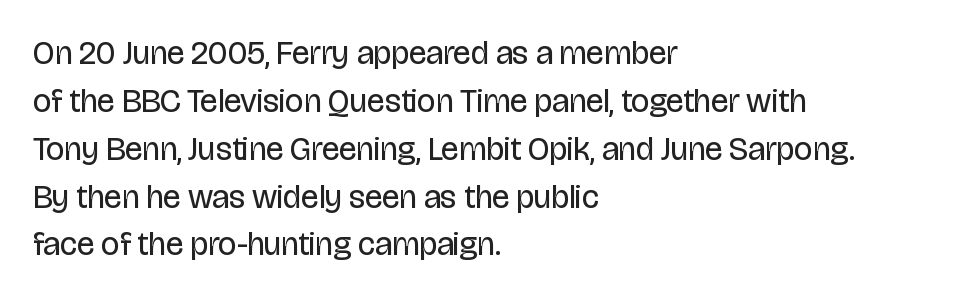
Q: Is the text bold? A: No.
Q: Is the text italic (slanted)? A: No, it is upright.
Q: Is the typeface a serif or a sans-serif typeface? A: Sans-serif.
Q: Is the text underlined? A: No.
Q: How is the paragraph aligned? A: Left-aligned.
Q: Is the spacing between letters normal or unusually wide? A: Normal.
Q: Is the spacing between lines tight, normal or loose? A: Normal.
Q: Width (condensed, normal, or wide)? A: Condensed.
Q: Stroke contrast? A: Low.
Q: x-height? A: Large.
Q: Monospaced? A: No.
